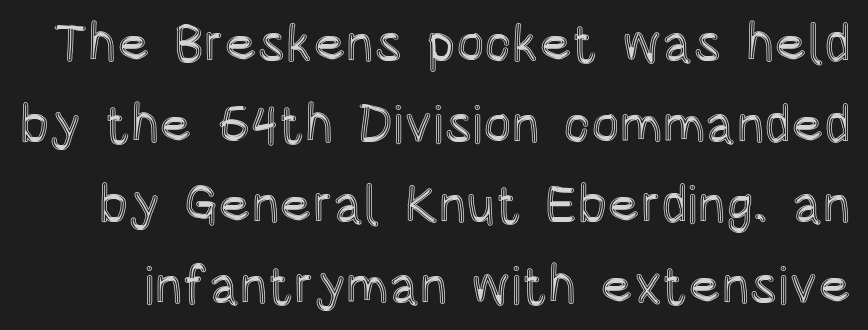
The image shows 53 px condensed type, upright; set normal line spacing (1.52x), normal letter spacing, not underlined; a large x-height.
